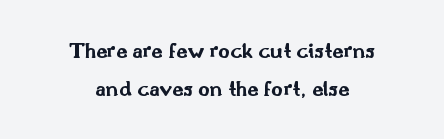
Q: Is the text bold? A: Yes.
Q: Is the text italic (slanted)? A: No, it is upright.
Q: Is the text underlined? A: No.
Q: How is the paragraph aligned? A: Centered.
Q: Is the spacing between letters normal or unusually wide? A: Normal.
